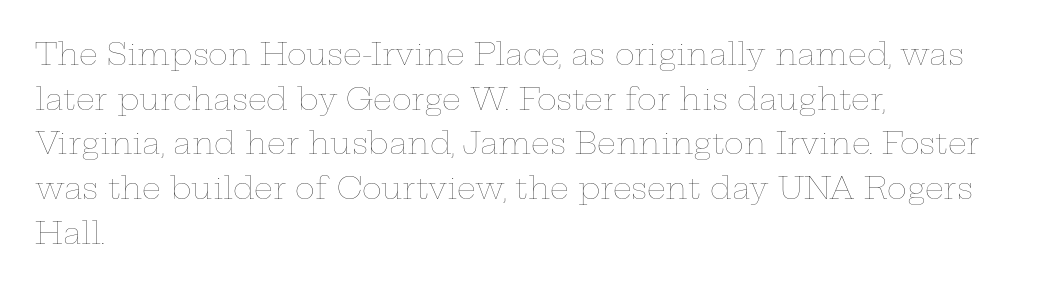
You could not count columns in this text — the font is proportionally spaced. If you drew a ruler down the left edge, every line would touch it. Letters rest on an invisible, unmarked baseline. Each word holds together tightly as a unit, with standard inter-letter gaps. This sample keeps an unexceptional amount of space between lines.
